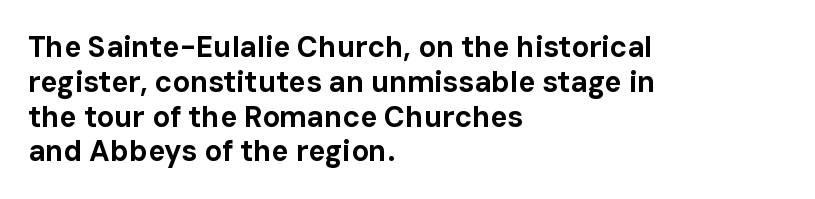
Q: Is the text bold? A: Yes.
Q: Is the text italic (slanted)? A: No, it is upright.
Q: Is the typeface a serif or a sans-serif typeface? A: Sans-serif.
Q: Is the text underlined? A: No.
Q: How is the paragraph aligned? A: Left-aligned.
Q: Is the spacing between letters normal or unusually wide? A: Normal.
Q: Width (condensed, normal, or wide)? A: Normal.
Q: Stroke contrast? A: Low.
Q: x-height? A: Medium.
Q: Monospaced? A: No.
